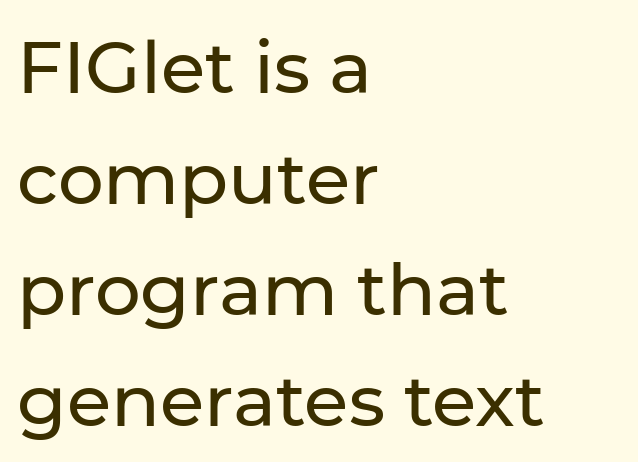
These lines were composed using upright roman letters. A normal amount of white space separates one row of letters from the next. This sample uses plain, unmodified letter spacing. Grotesque or geometric, the face here clearly has no serifs. The setting favours the left margin, as ordinary paragraphs usually do.
